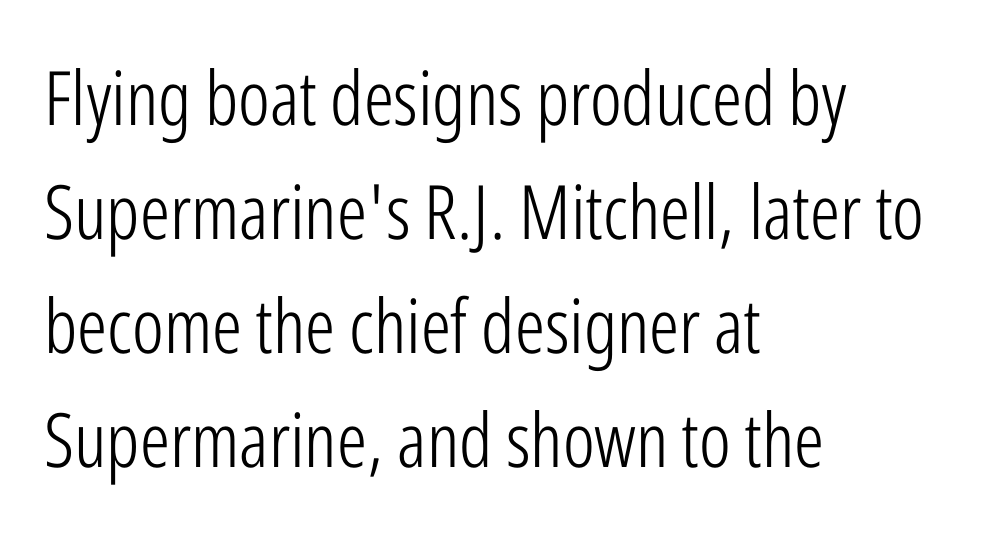
Q: Is the text bold? A: No.
Q: Is the text italic (slanted)? A: No, it is upright.
Q: Is the typeface a serif or a sans-serif typeface? A: Sans-serif.
Q: Is the text underlined? A: No.
Q: How is the paragraph aligned? A: Left-aligned.
Q: Is the spacing between letters normal or unusually wide? A: Normal.
Q: Is the spacing between lines tight, normal or loose? A: Normal.
Q: Width (condensed, normal, or wide)? A: Condensed.
Q: Stroke contrast? A: Low.
Q: x-height? A: Medium.
Q: Monospaced? A: No.
